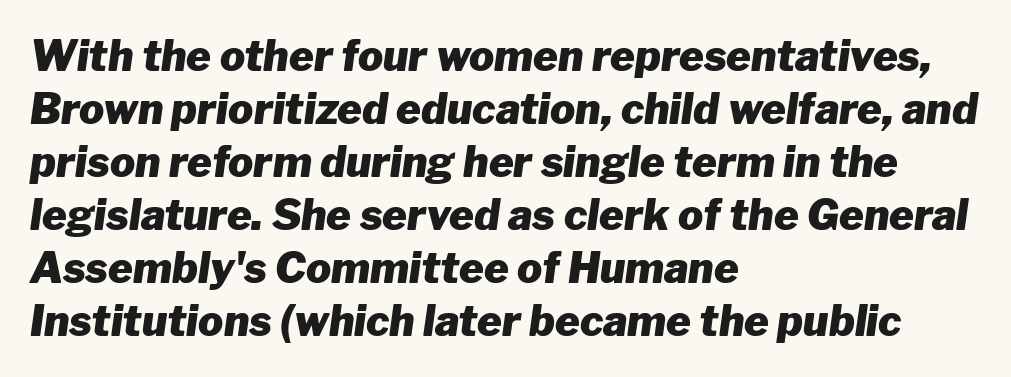
Q: Is the text bold? A: Yes.
Q: Is the text italic (slanted)? A: Yes, it leans right by about 8 degrees.
Q: Is the text underlined? A: No.
Q: How is the paragraph aligned? A: Left-aligned.
Q: Is the spacing between letters normal or unusually wide? A: Normal.
Q: Is the spacing between lines tight, normal or loose? A: Normal.
Q: Width (condensed, normal, or wide)? A: Normal.
Q: Stroke contrast? A: Low.
Q: x-height? A: Medium.
Q: Monospaced? A: No.
